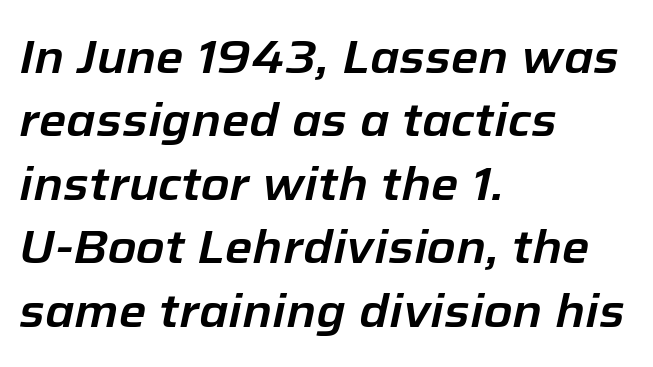
{"italic": "yes", "lean": "right", "slant_degrees": 12, "width": "normal", "stroke_contrast": "low", "x_height": "medium", "monospaced": "no", "underline": "no", "align": "left", "line_spacing": "normal", "line_spacing_ratio": 1.35, "letter_spacing": "normal", "letter_spacing_em": 0.0, "glyph_px": 47}
